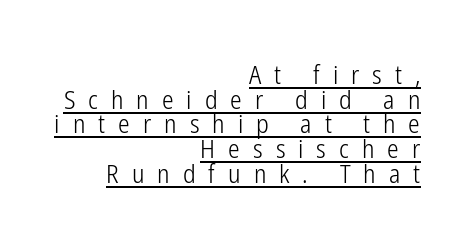
Q: Is the text bold? A: No.
Q: Is the text italic (slanted)? A: No, it is upright.
Q: Is the text underlined? A: Yes.
Q: How is the paragraph aligned? A: Right-aligned.
Q: Is the spacing between letters normal or unusually wide? A: Unusually wide.
Q: Is the spacing between lines tight, normal or loose? A: Tight.
